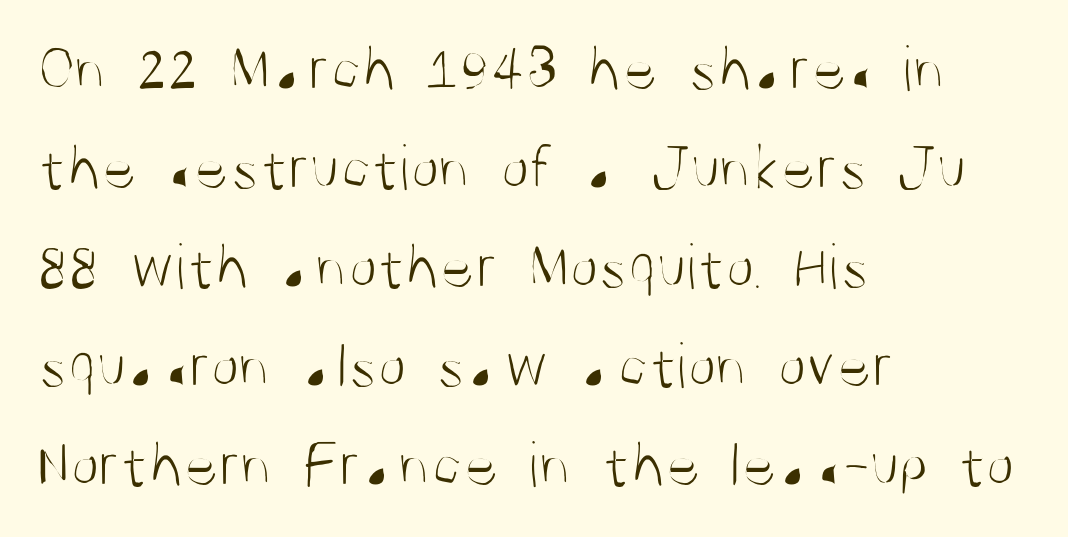
Q: Is the text bold? A: No.
Q: Is the text italic (slanted)? A: No, it is upright.
Q: Is the typeface a serif or a sans-serif typeface? A: Sans-serif.
Q: Is the text underlined? A: No.
Q: How is the paragraph aligned? A: Left-aligned.
Q: Is the spacing between letters normal or unusually wide? A: Normal.
Q: Is the spacing between lines tight, normal or loose? A: Normal.
Q: Width (condensed, normal, or wide)? A: Condensed.
Q: Stroke contrast? A: Medium.
Q: x-height? A: Large.
Q: Monospaced? A: No.
